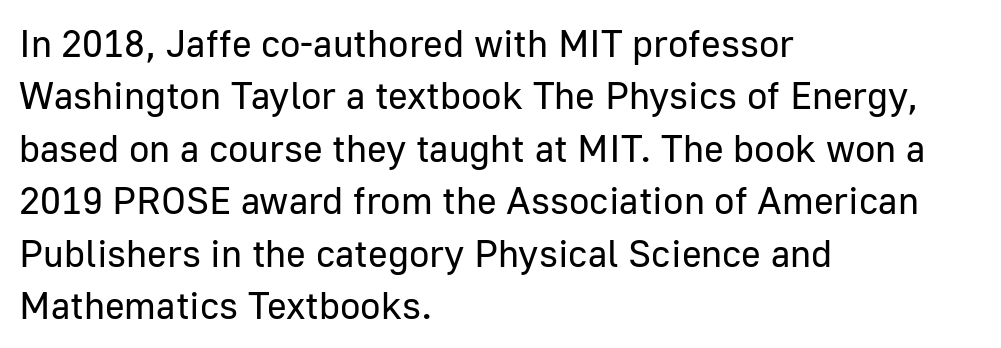
{"serif": "no", "italic": "no", "bold": "no", "weight": "regular", "width": "normal", "stroke_contrast": "low", "x_height": "medium", "monospaced": "no", "underline": "no", "align": "left", "line_spacing": "normal", "line_spacing_ratio": 1.38, "letter_spacing": "normal", "letter_spacing_em": 0.0, "glyph_px": 38}
